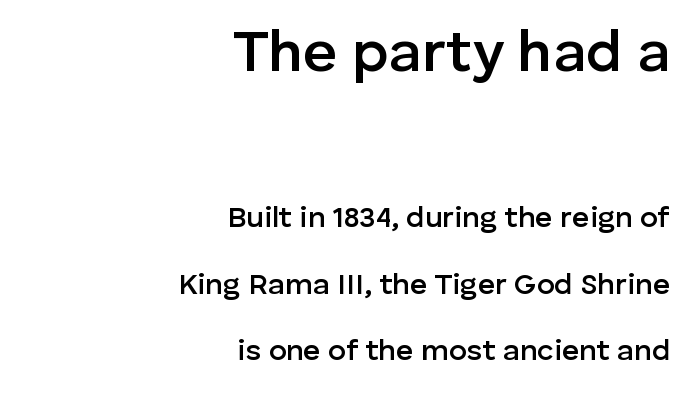
These lines were composed using upright roman letters. This is the in-between weight designers call semibold or demi. A student would notice the top passage is typeset larger than what follows. Leading: increased. Where is the straight margin? On the right.
